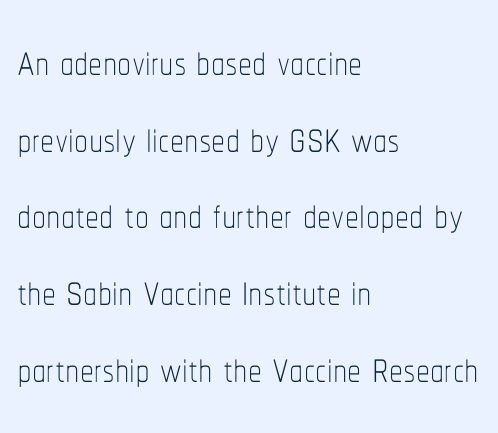
The image shows 56 px thin, condensed type, upright; set left-aligned, normal line spacing (1.37x), normal letter spacing, not underlined; low stroke contrast and a medium x-height.
